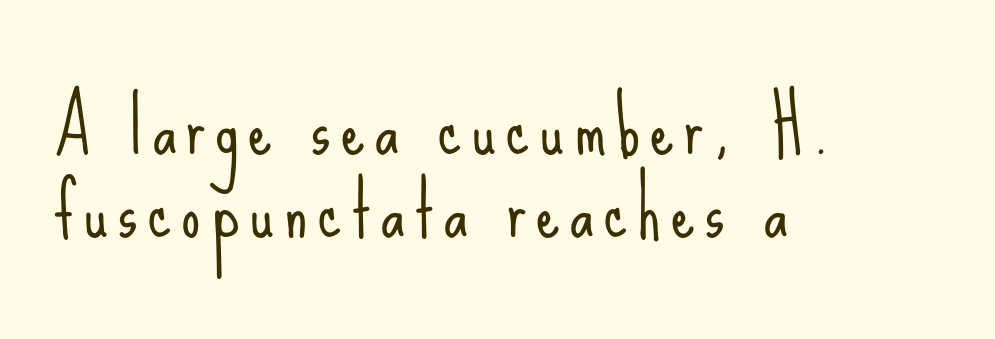
Nothing heavy about these letters — not bold at all. Character widths vary here, with narrow letters taking less room than wide ones. The rendering anchors every line to the left-hand side. The zone under the glyphs is completely vacant. This rendering employs a face without finishing strokes, i.e., a sans-serif.
